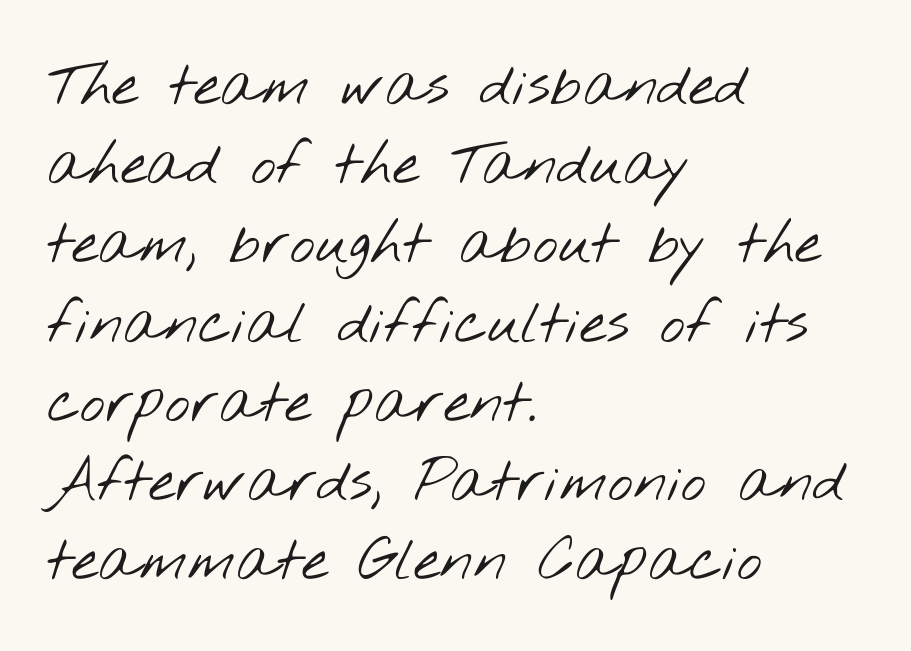
Q: Is the text bold? A: No.
Q: Is the typeface a serif or a sans-serif typeface? A: Sans-serif.
Q: Is the text underlined? A: No.
Q: How is the paragraph aligned? A: Left-aligned.
Q: Is the spacing between letters normal or unusually wide? A: Normal.
Q: Is the spacing between lines tight, normal or loose? A: Normal.
Q: Width (condensed, normal, or wide)? A: Wide.
Q: Stroke contrast? A: Low.
Q: x-height? A: Small.
Q: Monospaced? A: No.
